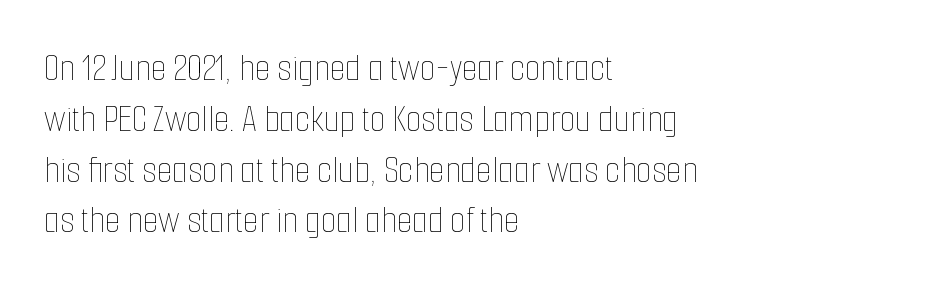
Nothing unusual about the tracking: characters are spaced as the font intends. All the whitespace from short lines collects on the right. The strokes carry an ordinary text weight at most. Do the characters align in a grid? No, the font is proportional.
